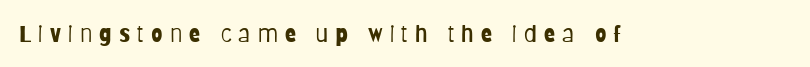
A typesetter would call this heavily tracked-out type. Bold? No — there's no thickening of the strokes. Every stem runs plumb, perpendicular to the baseline. The words here are not underlined.
